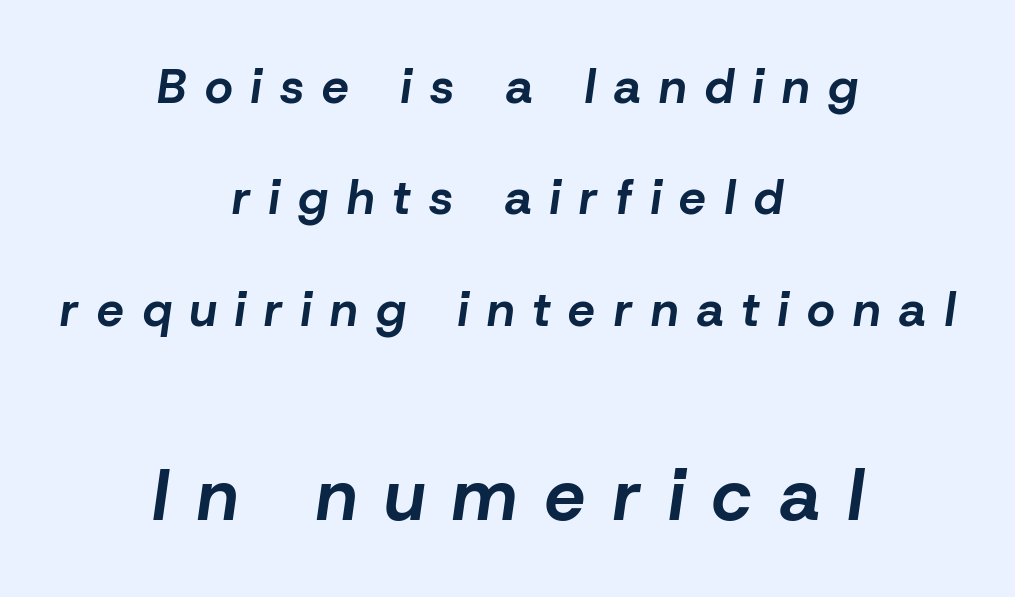
Q: Is the text bold? A: Yes.
Q: Is the text italic (slanted)? A: Yes, it leans right by about 8 degrees.
Q: Is the text underlined? A: No.
Q: How is the paragraph aligned? A: Centered.
Q: Is the spacing between letters normal or unusually wide? A: Unusually wide.
Q: Is the spacing between lines tight, normal or loose? A: Loose.
Q: Which block of text is set in a larger size, the first (top) or the second (bottom)? A: The second (bottom) one.
Q: Width (condensed, normal, or wide)? A: Normal.
Q: Stroke contrast? A: Low.
Q: x-height? A: Medium.
Q: Monospaced? A: No.
